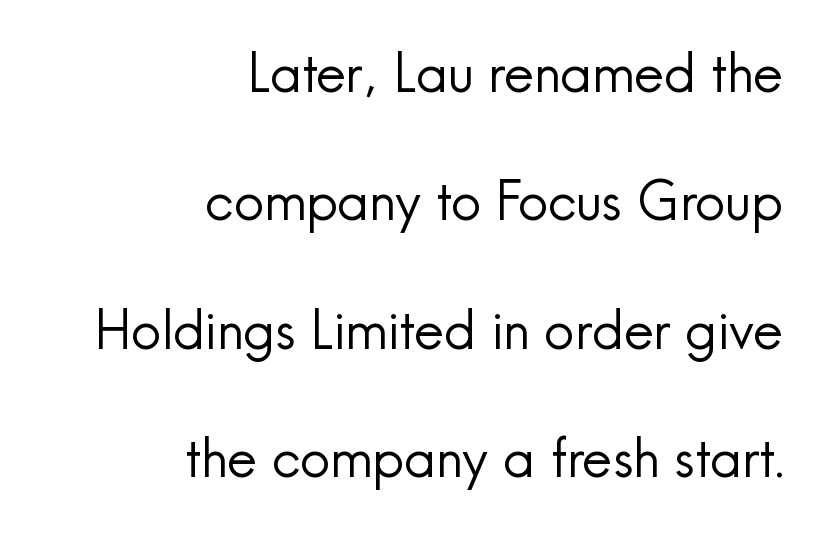
{"serif": "no", "italic": "no", "bold": "no", "weight": "regular", "width": "normal", "x_height": "small", "monospaced": "no", "underline": "no", "align": "right", "line_spacing": "loose", "line_spacing_ratio": 2.42, "letter_spacing": "normal", "letter_spacing_em": 0.0, "glyph_px": 53}
